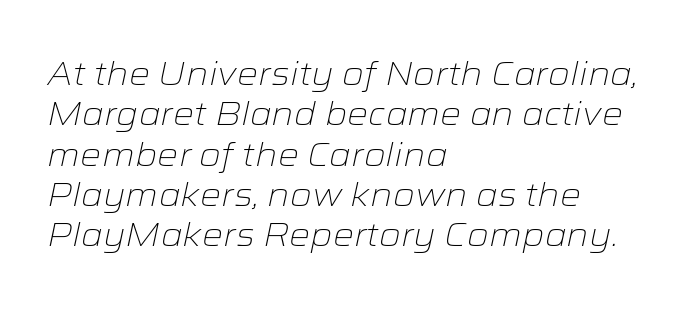
Character widths vary here, with narrow letters taking less room than wide ones. This rendering leaves character spacing at its baseline value. Which margin do the lines hug? The left one — the right edge is uneven. In terms of posture, this sample is oblique. Each stroke keeps to a modest, everyday thickness or less.
